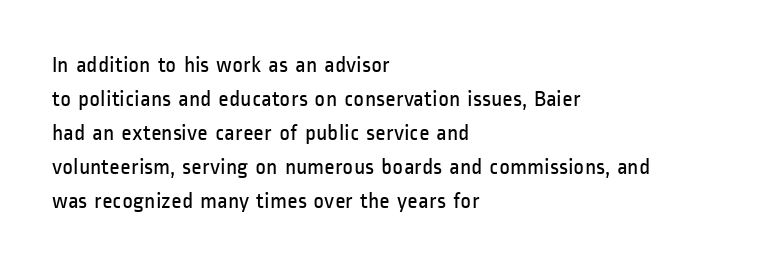
The image shows 23 px text type, upright; set left-aligned, normal line spacing (1.48x), normal letter spacing, not underlined.
